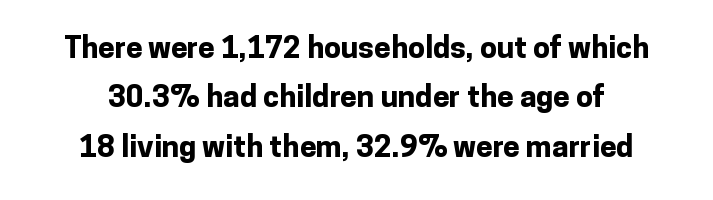
{"serif": "no", "italic": "no", "bold": "yes", "weight": "bold", "width": "normal", "stroke_contrast": "low", "x_height": "medium", "monospaced": "no", "underline": "no", "line_spacing": "normal", "line_spacing_ratio": 1.65, "letter_spacing": "normal", "letter_spacing_em": 0.0, "glyph_px": 30}
